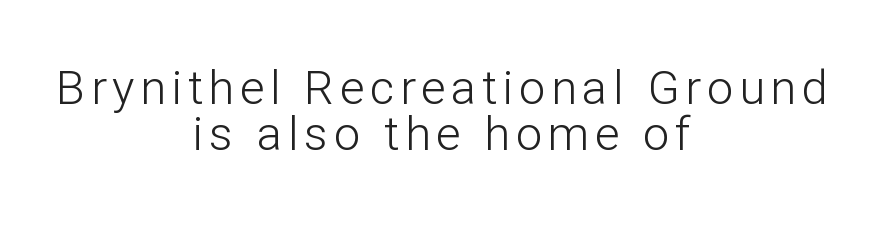
The image shows 47 px light sans-serif type, upright; set centered, tight line spacing (0.98x), not underlined; low stroke contrast and a medium x-height.
